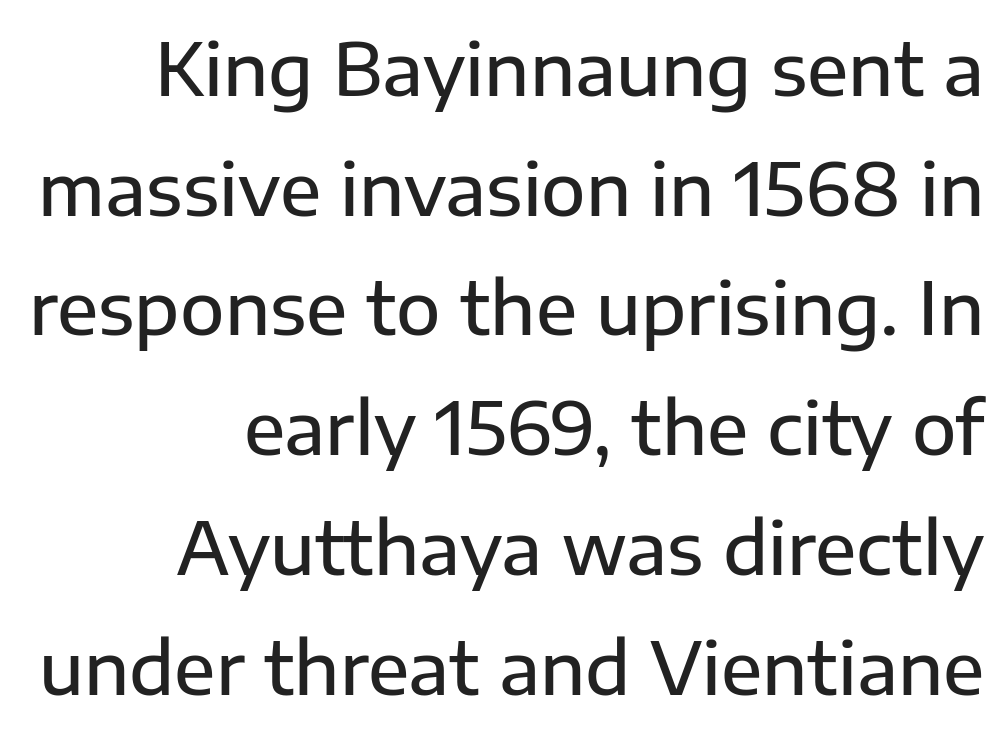
If you drew a ruler down the right edge, every line would touch it. Tracking here is standard; glyphs follow each other at the usual distance. Glance below the letters and you will spot only blank space. Posture: vertical. The face used here is proportionally spaced, like ordinary book or web type.
